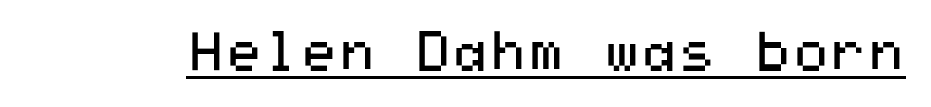
The image shows 54 px regular-weight, wide sans-serif type, upright; set normal letter spacing, underlined; medium stroke contrast and a medium x-height.
